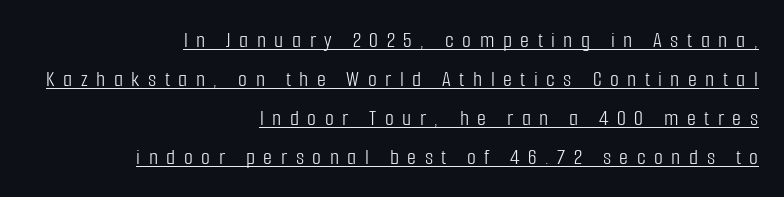
This reads as an unemphasized weight, regular at the heaviest. The line texture is sparse and dotted thanks to wide tracking. Visually the block forms a straight wall on the right and a jagged coastline on the left. If you measured baseline to baseline, you'd find a middling distance. This is the regular roman posture of the typeface. The specimen includes a rule beneath the text block's lines.
